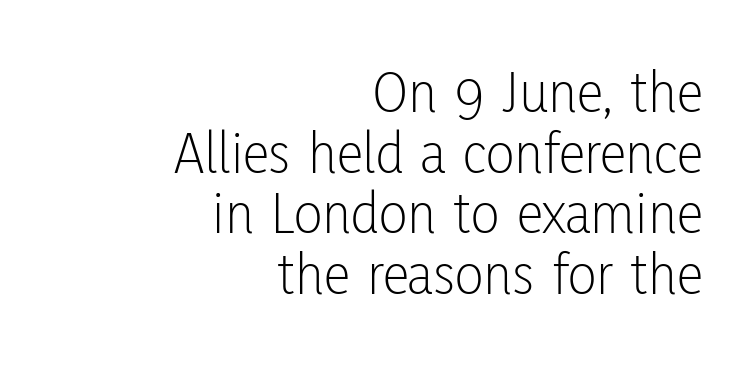
Quick note: not italic, upright. These lines are rendered in a variable-pitch font. Descender tails drop into unmarked territory. Typeset ragged left — the right edge is the straight one. Weight: regular or lighter. Between one letter and the next there's only the usual sliver of space.
